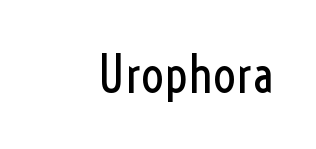
You could call the tracking neutral — neither tight nor loose. Quick note: not italic, upright. The glyphs are unaccompanied by any horizontal stroke below them. Character widths vary here, with narrow letters taking less room than wide ones. Serif or sans? Sans — the stroke terminals are bare. Vertical stems look standard width or narrower in stroke.
